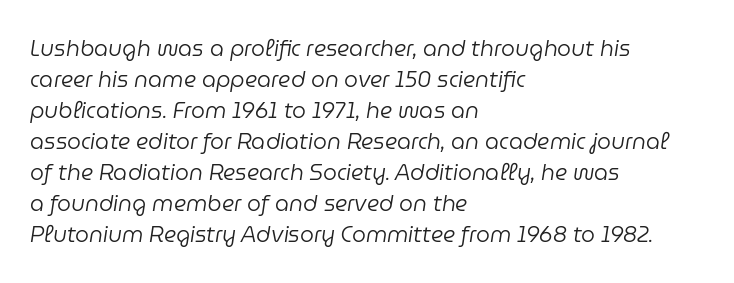
{"italic": "yes", "lean": "right", "slant_degrees": 9, "bold": "no", "underline": "no", "align": "left", "line_spacing": "normal", "line_spacing_ratio": 1.41, "letter_spacing": "normal", "letter_spacing_em": 0.0, "glyph_px": 22}
